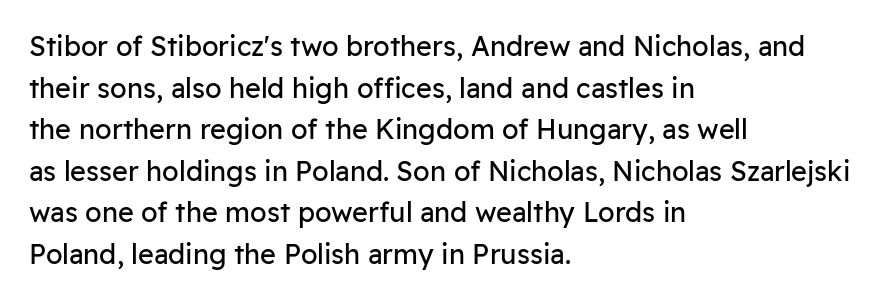
{"italic": "no", "bold": "no", "underline": "no", "align": "left", "line_spacing": "normal", "line_spacing_ratio": 1.54, "letter_spacing": "normal", "letter_spacing_em": 0.0, "glyph_px": 27}
